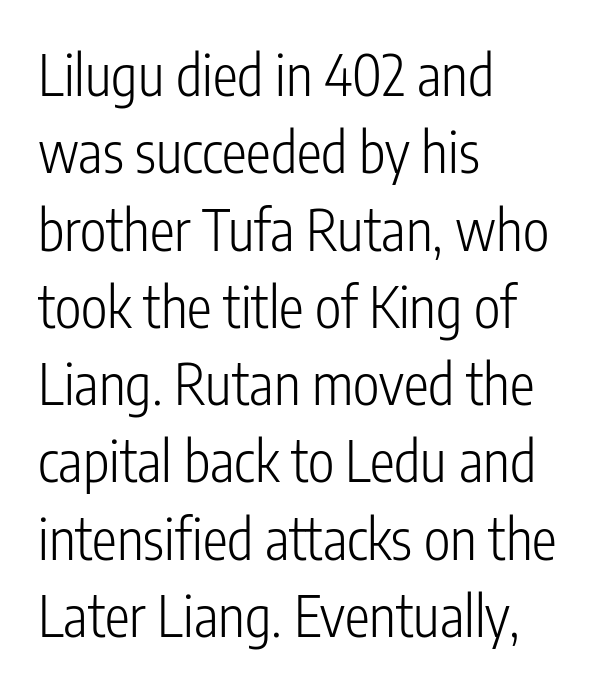
Classification — sans serif. Varying glyph widths throughout — classic text-font behaviour. This is roman type, the default non-slanted kind. No extra ink here — the face is not bold. If you measured baseline to baseline, you'd find a middling distance.
